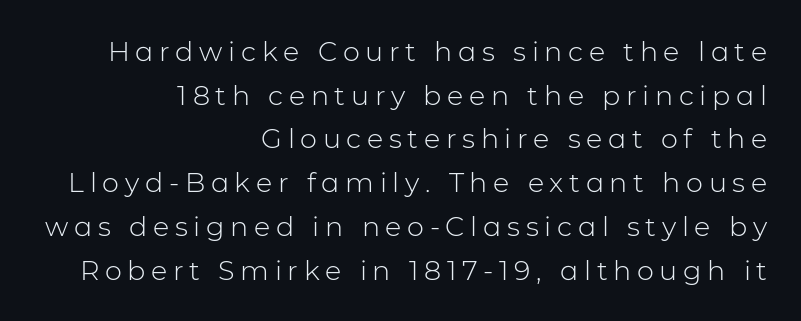
{"italic": "no", "bold": "no", "underline": "no", "align": "right", "line_spacing": "normal", "line_spacing_ratio": 1.62, "letter_spacing": "wide", "letter_spacing_em": 0.21, "glyph_px": 27}
